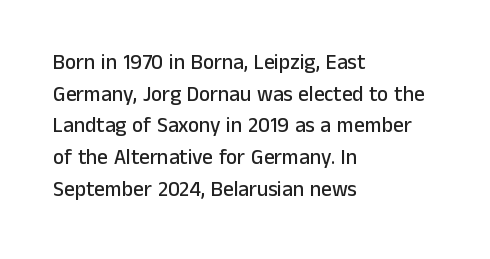
Has an underline been added? It has not. Do the letters lean? They stand straight. Notice how descenders clear the ascenders below comfortably — that's standard leading. The line texture is even and compact thanks to regular tracking.
